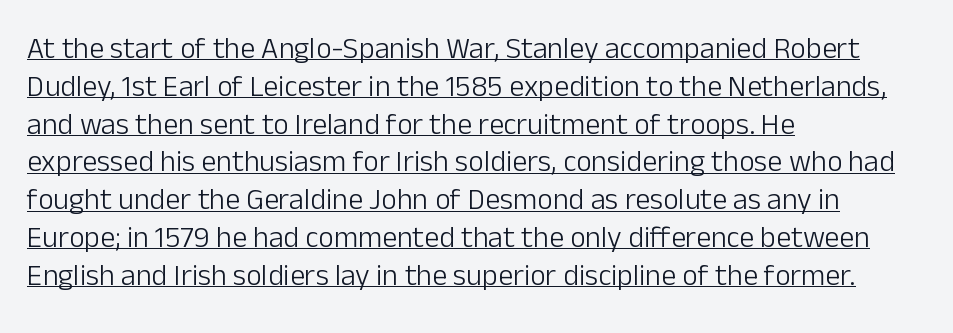
The designer left line spacing at the default. Weight: not bold — regular or lighter. Serif or sans? Sans — the stroke terminals are bare. In terms of posture, this sample is upright. What stands out about the letter spacing? Nothing — it is the standard amount.
